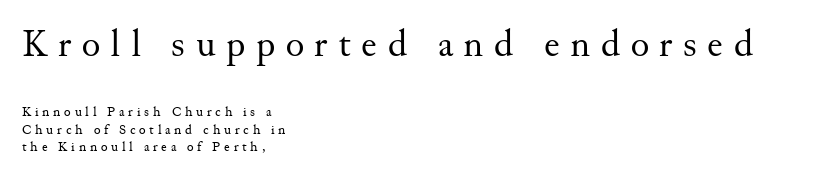
The lines are quadded left. The first block has been scaled up relative to the second. Summary of vertical rhythm: regular, with standard interline spacing. The rendering shows small feet on the letterforms — a serif design. This rendering features lettering with no underline. Nope, not italic — everything's standing straight.
